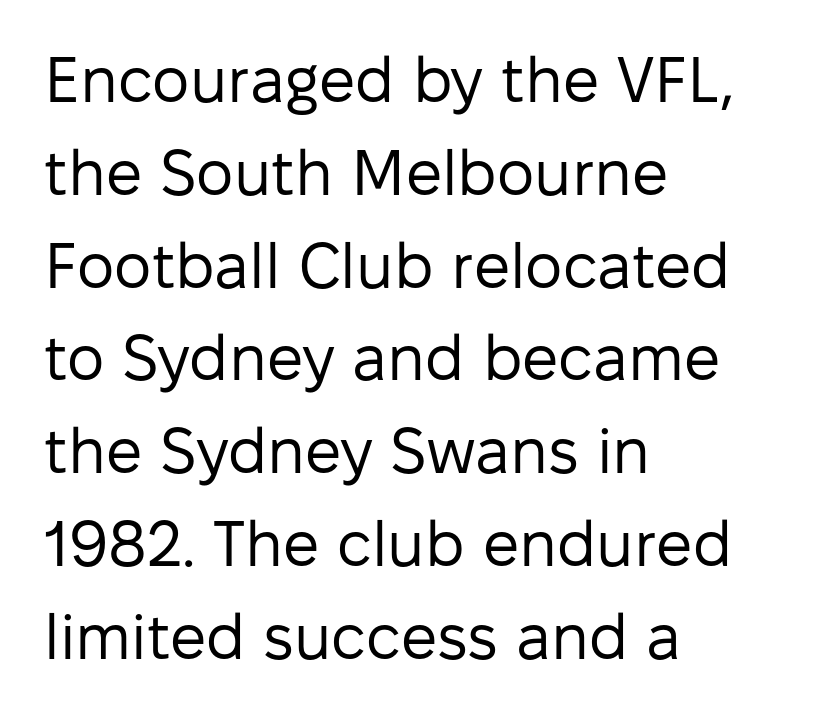
Q: Is the text bold? A: No.
Q: Is the text italic (slanted)? A: No, it is upright.
Q: Is the typeface a serif or a sans-serif typeface? A: Sans-serif.
Q: Is the text underlined? A: No.
Q: How is the paragraph aligned? A: Left-aligned.
Q: Is the spacing between letters normal or unusually wide? A: Normal.
Q: Is the spacing between lines tight, normal or loose? A: Normal.
Q: Width (condensed, normal, or wide)? A: Normal.
Q: Stroke contrast? A: Low.
Q: x-height? A: Medium.
Q: Monospaced? A: No.
